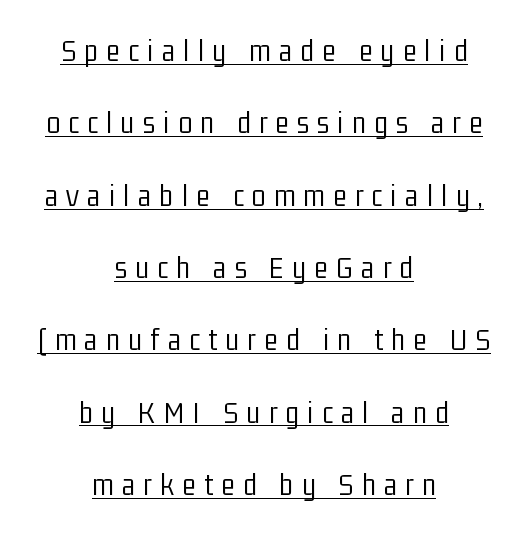
{"serif": "no", "italic": "no", "bold": "no", "weight": "light", "width": "condensed", "stroke_contrast": "low", "x_height": "medium", "monospaced": "no", "underline": "yes", "align": "center", "line_spacing": "loose", "line_spacing_ratio": 2.26, "letter_spacing": "wide", "letter_spacing_em": 0.26, "glyph_px": 32}
